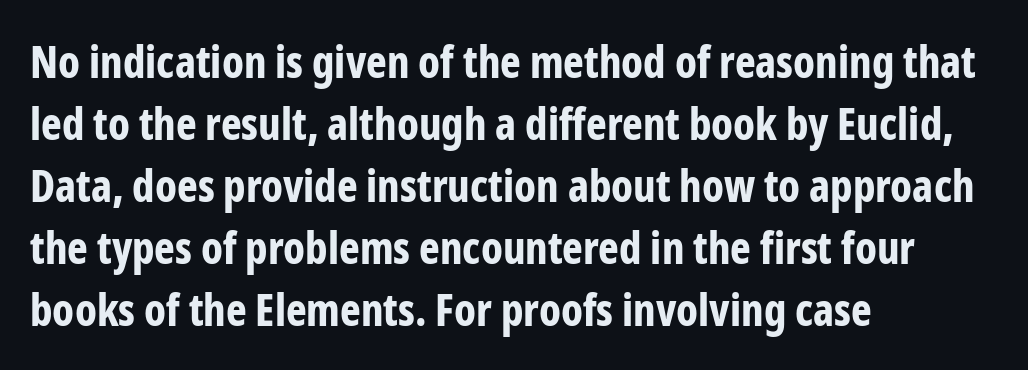
The gap between lines stays unmarked. Are there feet on the stems? There aren't — it's a sans. Normally led — the rows are evenly, conventionally spaced. Layout note: lines flush left. The tracking reads as untouched default to a designer's eye. Is this a fixed-width face? No — the glyphs have proportional, varying widths.
